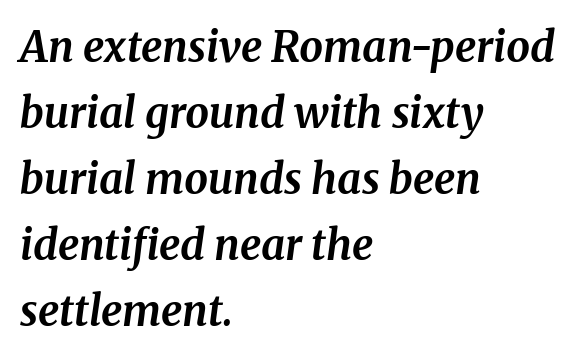
The image shows 42 px bold serif type, italic (leaning right); set left-aligned, normal line spacing (1.57x), normal letter spacing, not underlined; medium stroke contrast and a medium x-height.
